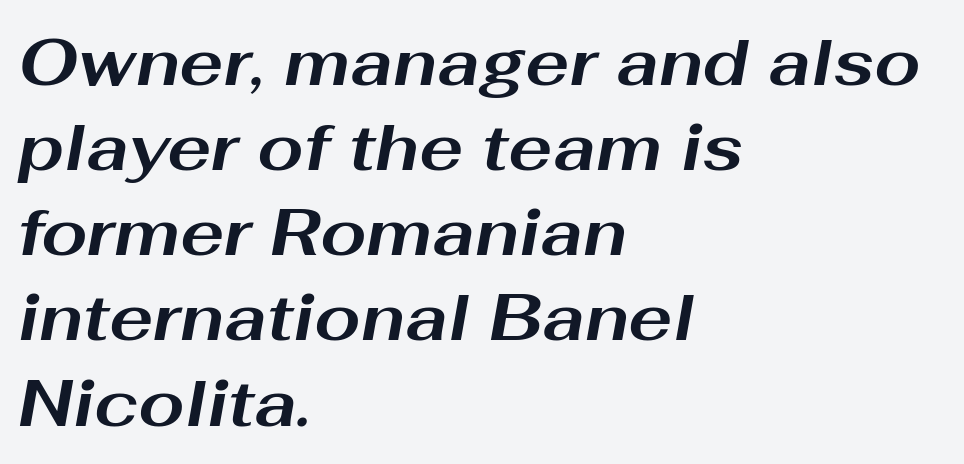
The image shows 66 px bold, wide type, italic (leaning right); set left-aligned, normal line spacing (1.29x), normal letter spacing, not underlined; medium stroke contrast and a medium x-height.
